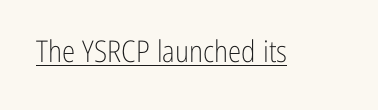
When letters stand straight like this, we call the style roman or upright. Students, observe the line beneath the letters — that is underlining. These lines are rendered in a variable-pitch font. The designer went with a sans here, leaving each stem footless. The cut favours lightness, reaching ordinary text weight at its darkest.
